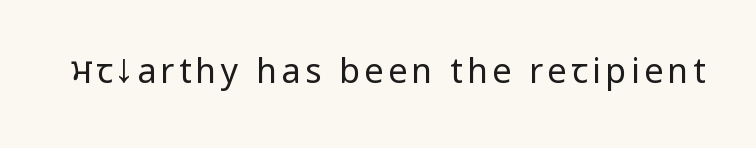
{"serif": "no", "italic": "no", "bold": "no", "weight": "regular", "width": "condensed", "stroke_contrast": "low", "underline": "no", "glyph_px": 34}
